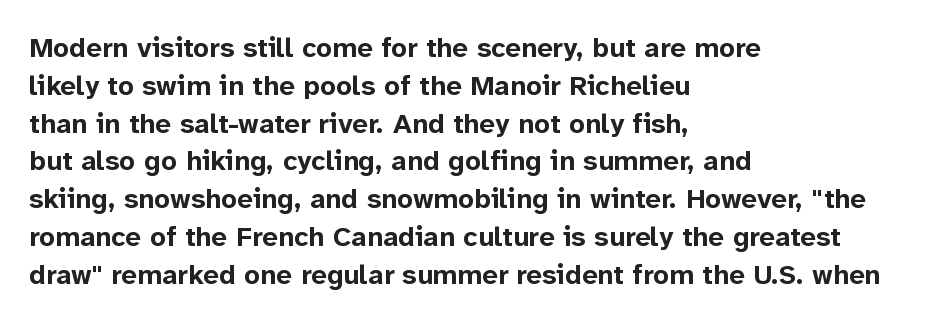
{"serif": "no", "italic": "no", "bold": "yes", "weight": "bold", "width": "normal", "stroke_contrast": "low", "x_height": "medium", "monospaced": "no", "underline": "no", "align": "left", "line_spacing": "normal", "line_spacing_ratio": 1.35, "letter_spacing": "normal", "letter_spacing_em": 0.0, "glyph_px": 28}
